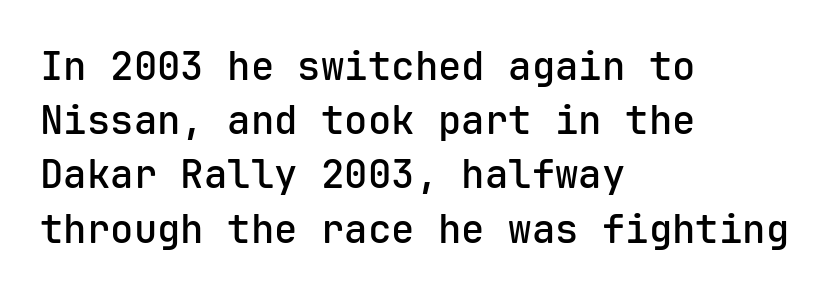
{"serif": "no", "italic": "no", "bold": "semi", "weight": "semibold", "width": "normal", "stroke_contrast": "low", "x_height": "medium", "monospaced": "yes", "underline": "no", "align": "left", "line_spacing": "normal", "line_spacing_ratio": 1.39, "letter_spacing": "normal", "letter_spacing_em": 0.0, "glyph_px": 39}
